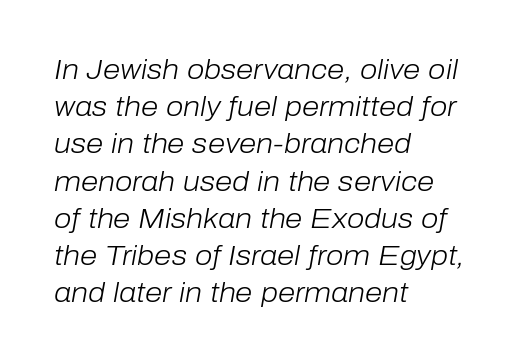
{"italic": "yes", "lean": "right", "slant_degrees": 10, "bold": "no", "weight": "light", "width": "normal", "stroke_contrast": "low", "x_height": "medium", "monospaced": "no", "underline": "no", "align": "left", "line_spacing": "normal", "line_spacing_ratio": 1.33, "letter_spacing": "normal", "letter_spacing_em": 0.0, "glyph_px": 28}
